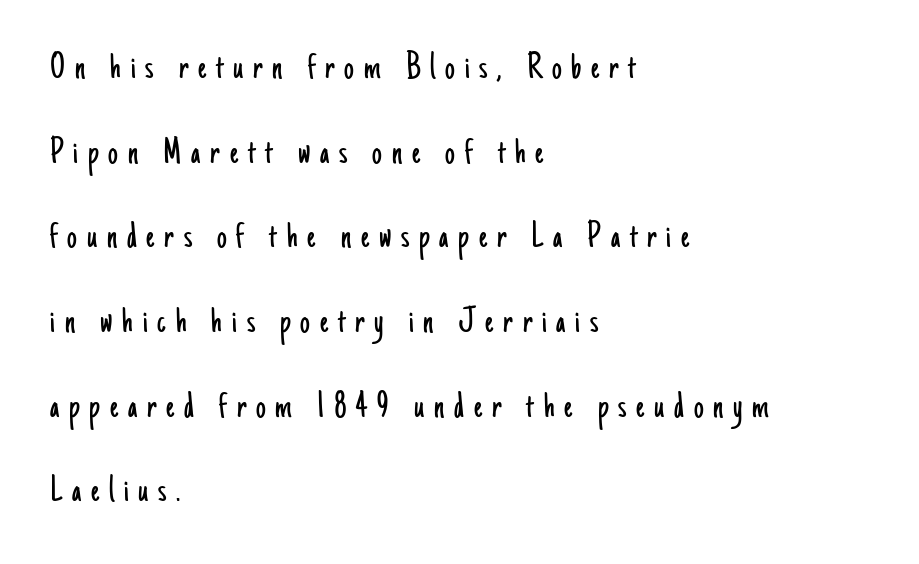
The image shows 39 px light, condensed sans-serif type, upright; set left-aligned, loose line spacing (2.17x), unusually wide letter spacing (+0.25 em), not underlined; low stroke contrast and a small x-height.
